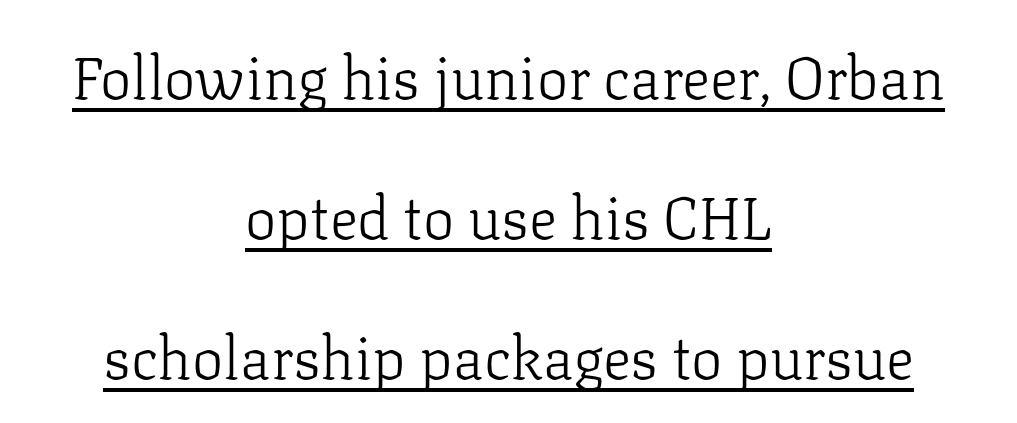
Q: Is the text bold? A: No.
Q: Is the text italic (slanted)? A: No, it is upright.
Q: Is the typeface a serif or a sans-serif typeface? A: Serif.
Q: Is the text underlined? A: Yes.
Q: How is the paragraph aligned? A: Centered.
Q: Is the spacing between letters normal or unusually wide? A: Normal.
Q: Is the spacing between lines tight, normal or loose? A: Loose.
Q: Width (condensed, normal, or wide)? A: Normal.
Q: Stroke contrast? A: Low.
Q: x-height? A: Medium.
Q: Monospaced? A: No.
